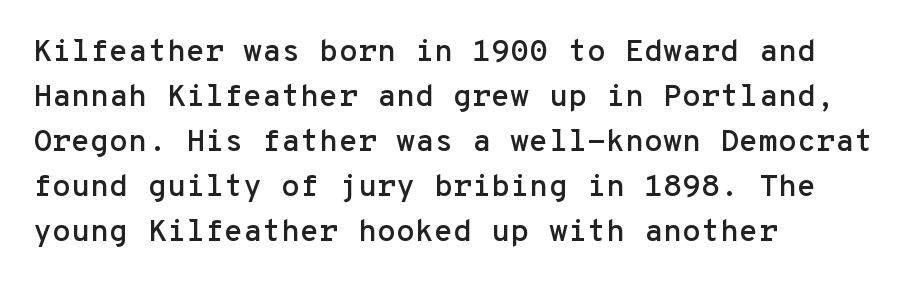
{"serif": "no", "italic": "no", "width": "normal", "stroke_contrast": "low", "x_height": "medium", "monospaced": "yes", "underline": "no", "align": "left", "line_spacing": "normal", "line_spacing_ratio": 1.45, "letter_spacing": "normal", "letter_spacing_em": 0.0, "glyph_px": 31}
